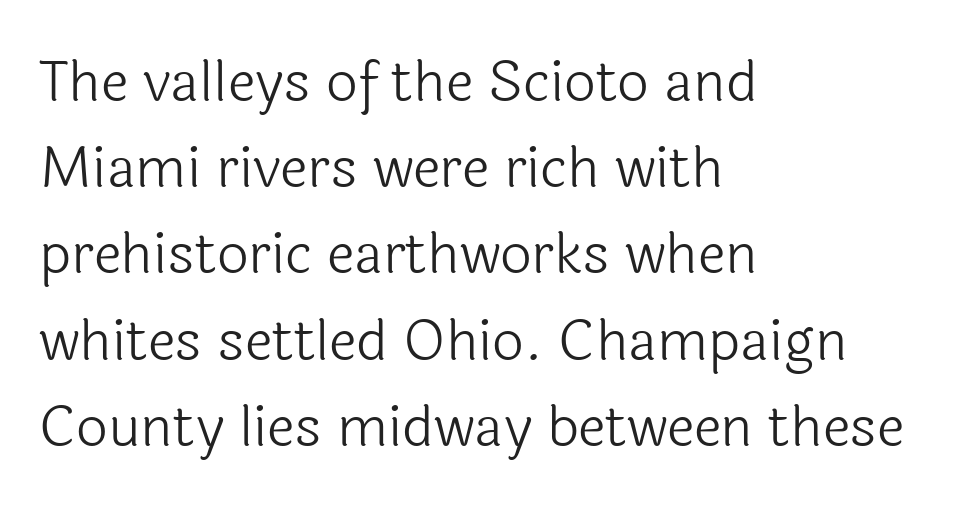
The image shows 56 px light sans-serif type, upright; set left-aligned, normal line spacing (1.54x), normal letter spacing, not underlined; a medium x-height.
